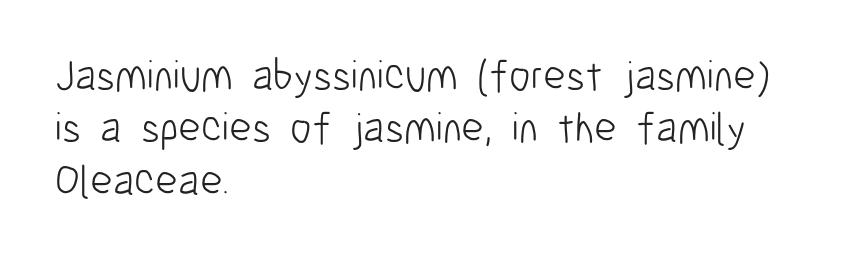
The image shows 43 px light, condensed sans-serif type, upright; set left-aligned, line spacing 1.22x, normal letter spacing, not underlined; low stroke contrast and a medium x-height.
